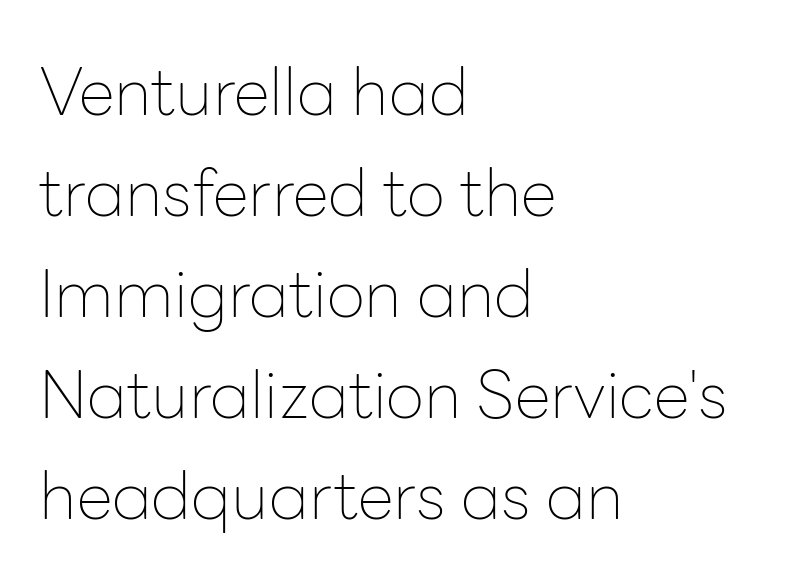
The image shows 66 px thin sans-serif type, upright; set left-aligned, normal line spacing (1.53x), normal letter spacing, not underlined; low stroke contrast and a medium x-height.
